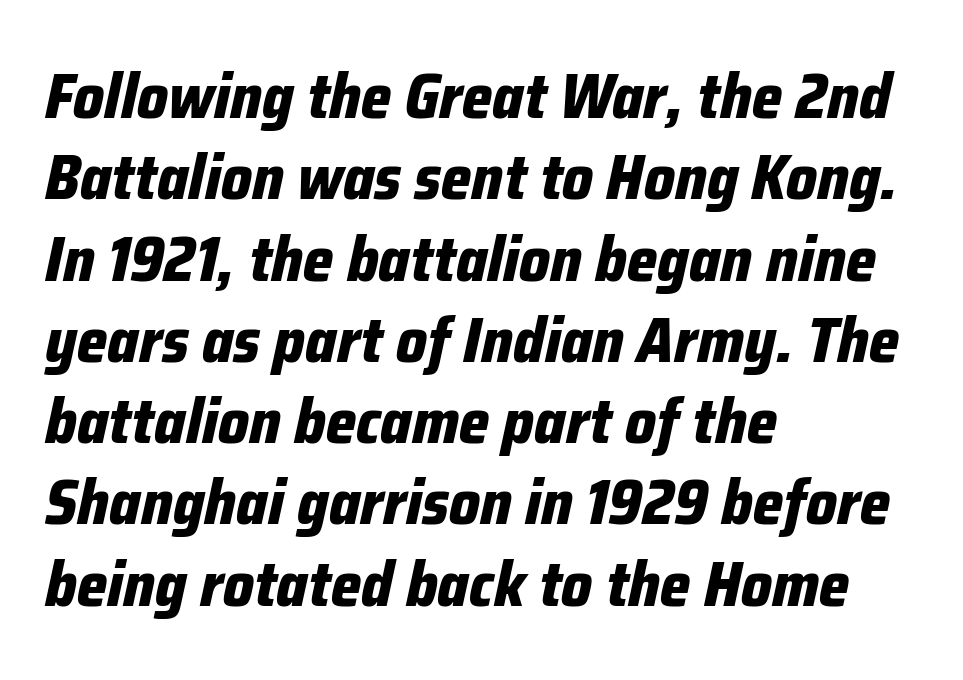
Q: Is the text bold? A: Yes.
Q: Is the text italic (slanted)? A: Yes, it leans right by about 12 degrees.
Q: Is the text underlined? A: No.
Q: How is the paragraph aligned? A: Left-aligned.
Q: Is the spacing between letters normal or unusually wide? A: Normal.
Q: Is the spacing between lines tight, normal or loose? A: Normal.
Q: Width (condensed, normal, or wide)? A: Condensed.
Q: Stroke contrast? A: Low.
Q: x-height? A: Medium.
Q: Monospaced? A: No.
